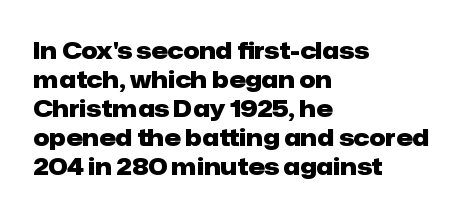
{"italic": "no", "bold": "yes", "underline": "no", "align": "left", "line_spacing": "normal", "line_spacing_ratio": 1.26, "letter_spacing": "normal", "letter_spacing_em": 0.0, "glyph_px": 23}
